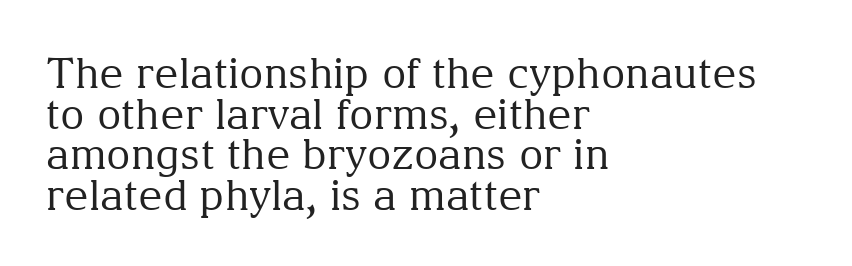
This block would grow much taller if given ordinary leading; it's compressed now. Does the lettering tilt? It doesn't — this is upright. The letterforms sit shoulder to shoulder at normal distance. Bold? No — there's no thickening of the strokes.
